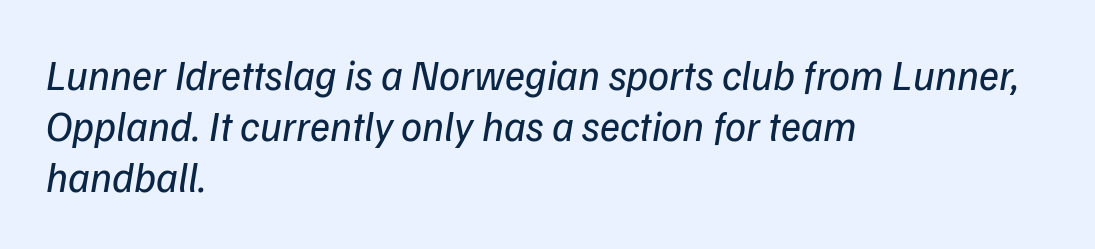
Q: Is the text bold? A: No.
Q: Is the typeface a serif or a sans-serif typeface? A: Sans-serif.
Q: Is the text underlined? A: No.
Q: How is the paragraph aligned? A: Left-aligned.
Q: Is the spacing between letters normal or unusually wide? A: Normal.
Q: Width (condensed, normal, or wide)? A: Normal.
Q: Stroke contrast? A: Low.
Q: x-height? A: Medium.
Q: Monospaced? A: No.
